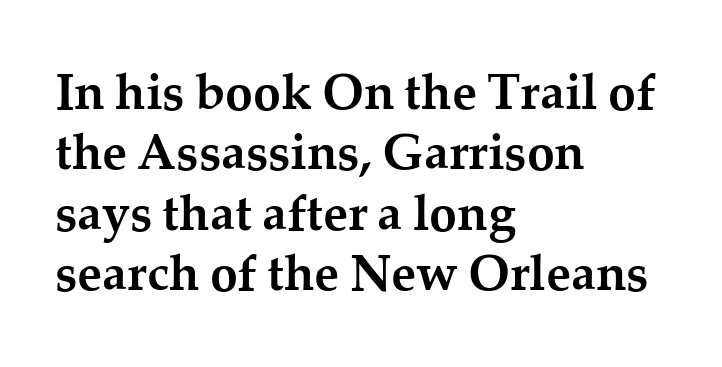
Italic: no, the glyphs are upright roman. Lines of text with bare space underneath. In terms of letterform style, serifs are clearly present. The ragged edge is on the right, which tells us the setting is flush left. Look at the stroke-to-counter ratio: heavy, a bold. Note the varied advance widths — an 'i' is clearly narrower than an 'm'.
